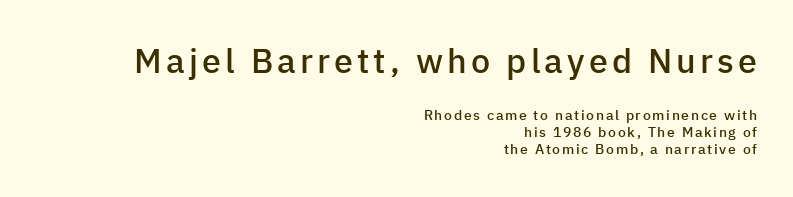
{"serif": "no", "italic": "no", "bold": "semi", "weight": "semibold", "width": "normal", "stroke_contrast": "low", "x_height": "medium", "monospaced": "no", "underline": "no", "align": "right", "line_spacing_ratio": 1.21, "larger_block": "first", "size_ratio": 2.43, "glyph_px": 34}
